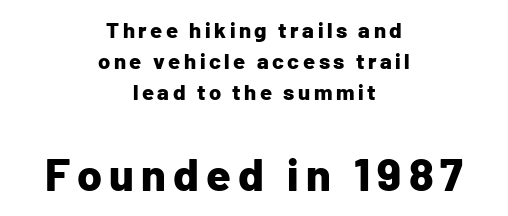
Rule under the text: the space is simply empty. The emphasis by scale lands on block number two, below. Character widths vary here, with narrow letters taking less room than wide ones. This block has exactly the height ordinary leading produces. Both edges are ragged and mirror each other, which tells us the setting is centered. The passage shown is emphatically bold.
